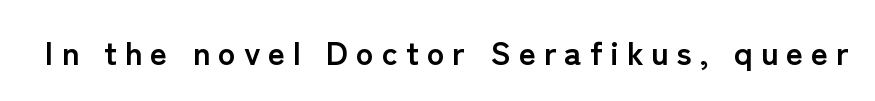
{"serif": "no", "italic": "no", "bold": "yes", "weight": "semibold", "width": "normal", "stroke_contrast": "low", "x_height": "medium", "monospaced": "no", "underline": "no", "letter_spacing": "wide", "letter_spacing_em": 0.24, "glyph_px": 33}
